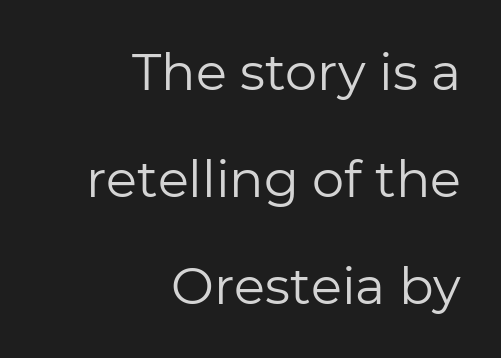
{"serif": "no", "italic": "no", "bold": "no", "weight": "regular", "width": "normal", "stroke_contrast": "low", "x_height": "medium", "monospaced": "no", "underline": "no", "align": "right", "line_spacing": "loose", "line_spacing_ratio": 2.1, "letter_spacing": "normal", "letter_spacing_em": 0.0, "glyph_px": 51}
